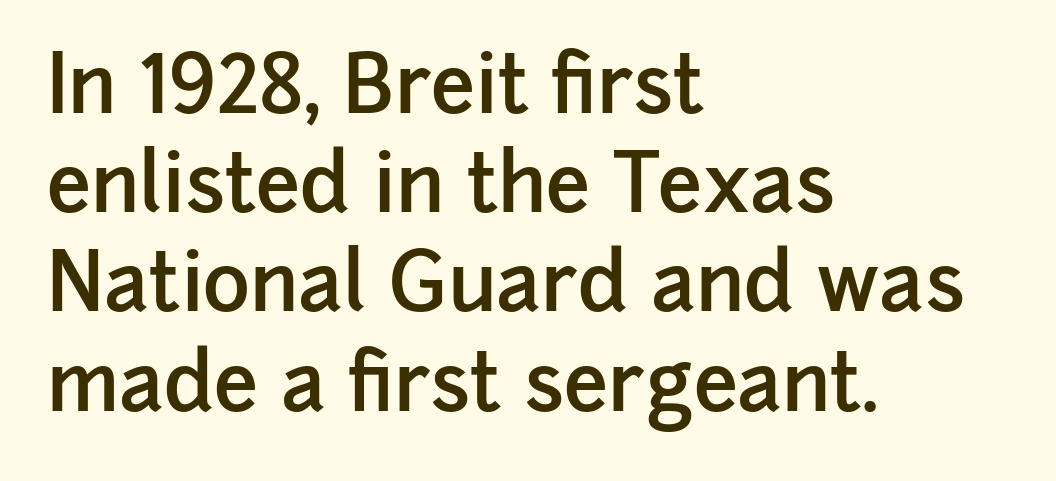
{"serif": "no", "italic": "no", "bold": "semi", "weight": "semibold", "width": "normal", "stroke_contrast": "low", "x_height": "medium", "monospaced": "no", "underline": "no", "align": "left", "line_spacing_ratio": 1.24, "letter_spacing": "normal", "letter_spacing_em": 0.0, "glyph_px": 80}
